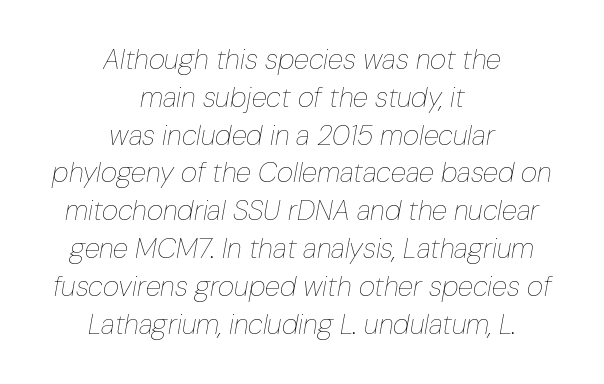
This sample uses an oblique cut, with every glyph tilted off the vertical. Glance below the letters and you will spot only blank space. No extra ink here — the face is not bold. Looks like regular typesetting: each glyph gets only the width it needs. This sample uses plain, unmodified letter spacing.
